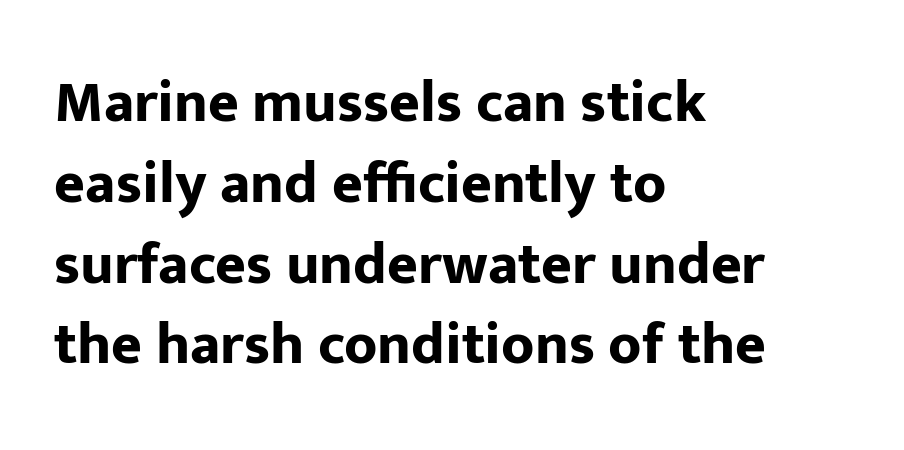
The image shows 59 px bold sans-serif type, upright; set left-aligned, normal line spacing (1.37x), normal letter spacing, not underlined; low stroke contrast and a medium x-height.
